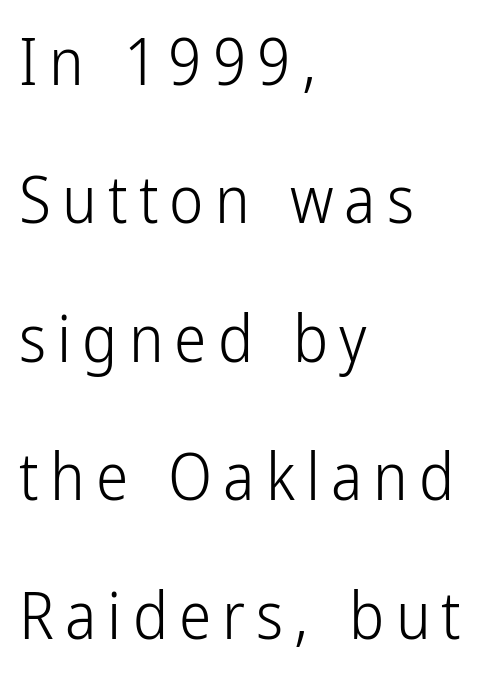
These lines are composed in type without serifs. The passage shown is typed in a proportional face where columns would drift. The setting favours the left margin, as ordinary paragraphs usually do. Vertical strokes here are truly vertical. Interline gaps are noticeably wide in this sample. The cut favours lightness, reaching ordinary text weight at its darkest.
